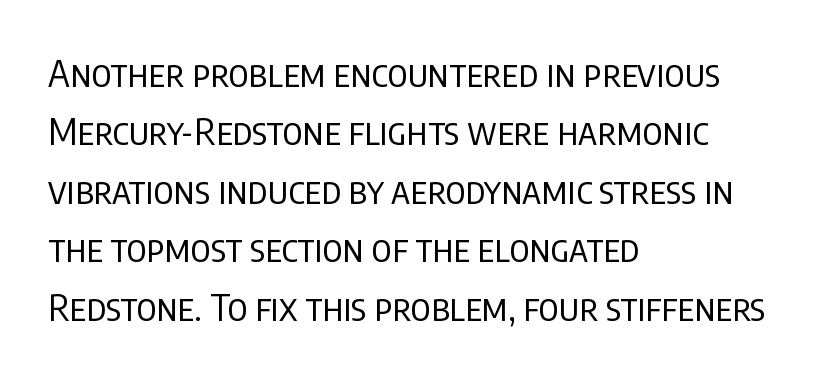
Leading matches the norm, producing a regular column. The lettering holds an erect, upright posture throughout. This sample has the flowing, uneven cadence of proportional lettering. Each row of text sits above clean, open space. The rag falls on the right side of this text block. The designer went with a sans here, leaving each stem footless.
